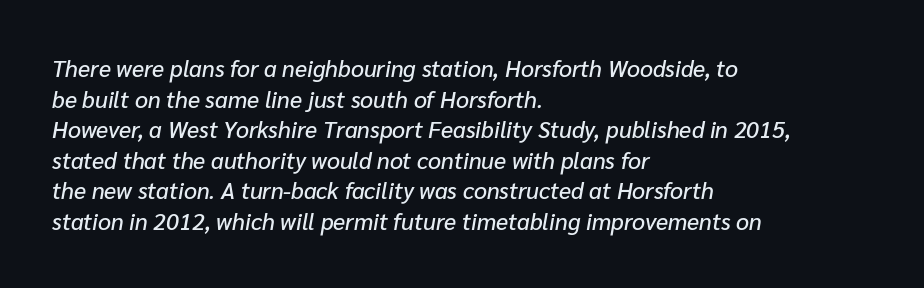
{"italic": "yes", "lean": "right", "slant_degrees": 10, "underline": "no", "align": "left", "line_spacing": "normal", "line_spacing_ratio": 1.33, "letter_spacing": "normal", "letter_spacing_em": 0.0, "glyph_px": 23}
